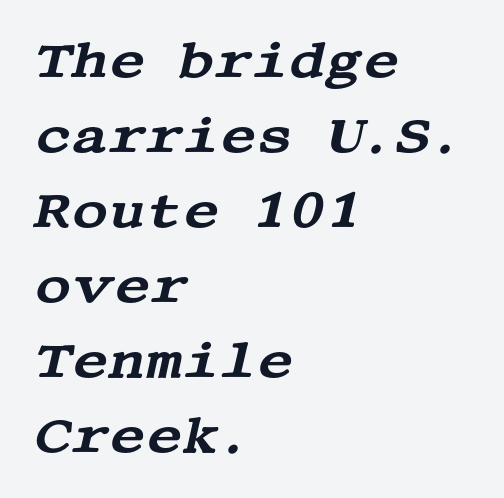
Q: Is the text italic (slanted)? A: Yes, it leans right by about 13 degrees.
Q: Is the typeface a serif or a sans-serif typeface? A: Serif.
Q: Is the text underlined? A: No.
Q: How is the paragraph aligned? A: Left-aligned.
Q: Is the spacing between letters normal or unusually wide? A: Normal.
Q: Is the spacing between lines tight, normal or loose? A: Normal.
Q: Width (condensed, normal, or wide)? A: Wide.
Q: Stroke contrast? A: Medium.
Q: x-height? A: Large.
